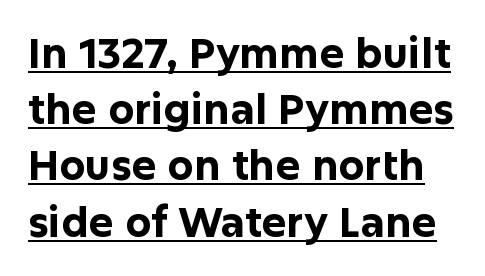
Regarding leading, the lines here are spaced in the standard way. The passage shown has conventional tracking throughout. Note the varied advance widths — an 'i' is clearly narrower than an 'm'. The type family on display is of the sans-serif kind.
